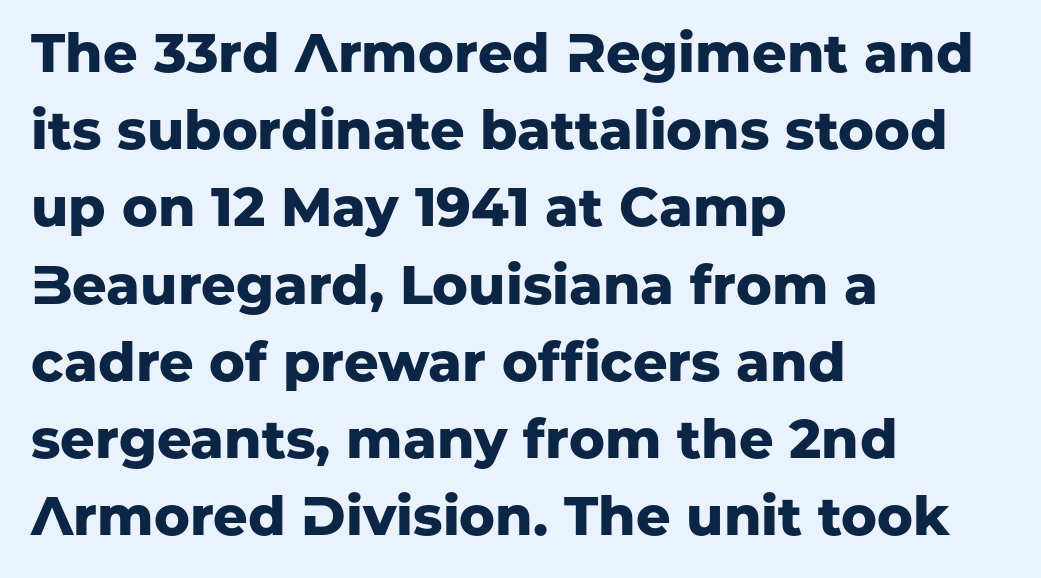
The image shows 54 px heavy sans-serif type, upright; set left-aligned, normal line spacing (1.43x), normal letter spacing, not underlined; low stroke contrast and a medium x-height.
